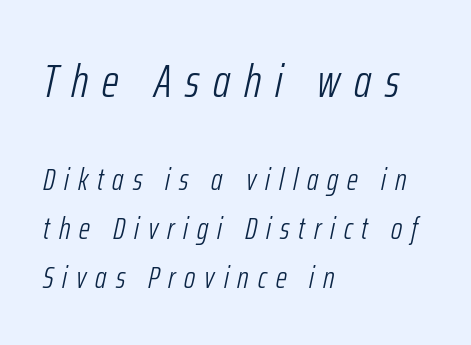
{"italic": "yes", "lean": "right", "slant_degrees": 12, "bold": "no", "weight": "light", "width": "condensed", "stroke_contrast": "low", "x_height": "medium", "monospaced": "no", "underline": "no", "align": "left", "line_spacing": "normal", "line_spacing_ratio": 1.57, "letter_spacing": "wide", "letter_spacing_em": 0.29, "larger_block": "first", "size_ratio": 1.52, "glyph_px": 47}
